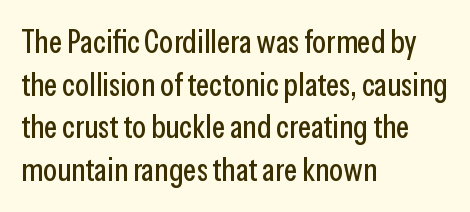
The image shows 32 px condensed sans-serif type, upright; set left-aligned, normal line spacing (1.33x), normal letter spacing, not underlined; low stroke contrast and a medium x-height.
